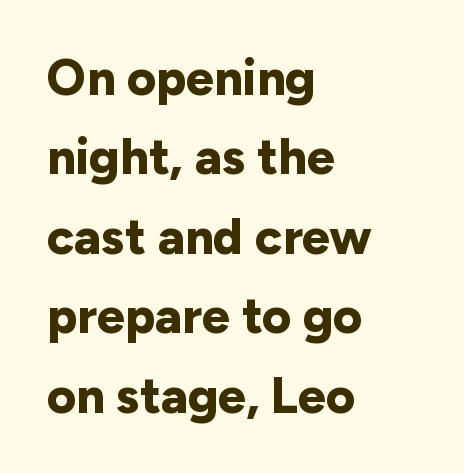
The image shows 50 px bold sans-serif type, upright; set left-aligned, normal line spacing (1.59x), normal letter spacing, not underlined; low stroke contrast and a medium x-height.
